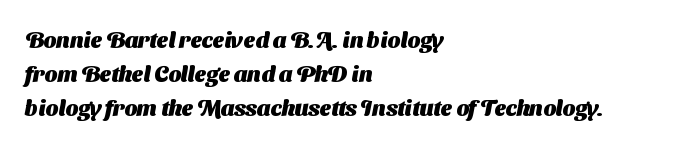
The image shows 22 px bold type; set left-aligned, normal line spacing (1.54x), normal letter spacing, not underlined.
